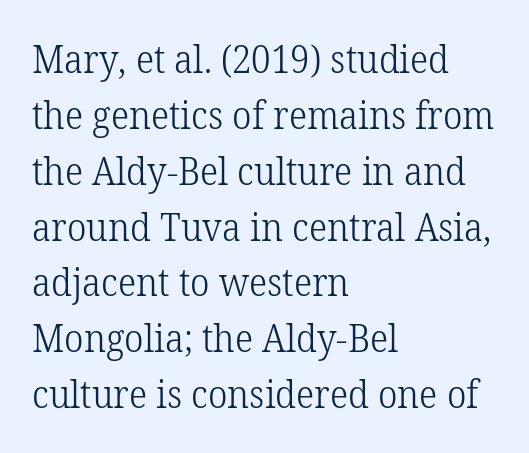
{"serif": "yes", "italic": "no", "bold": "no", "weight": "light", "width": "normal", "stroke_contrast": "low", "x_height": "medium", "monospaced": "no", "underline": "no", "align": "left", "line_spacing": "normal", "line_spacing_ratio": 1.47, "letter_spacing": "normal", "letter_spacing_em": 0.0, "glyph_px": 38}
